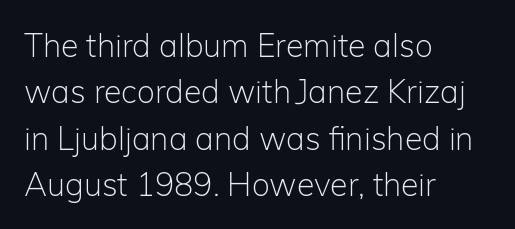
Vertical spacing — default. Each word holds together tightly as a unit, with standard inter-letter gaps. These lines are rendered in a variable-pitch font. Which margin do the lines hug? The left one — the right edge is uneven. Ink coverage per letter is moderate at most.
